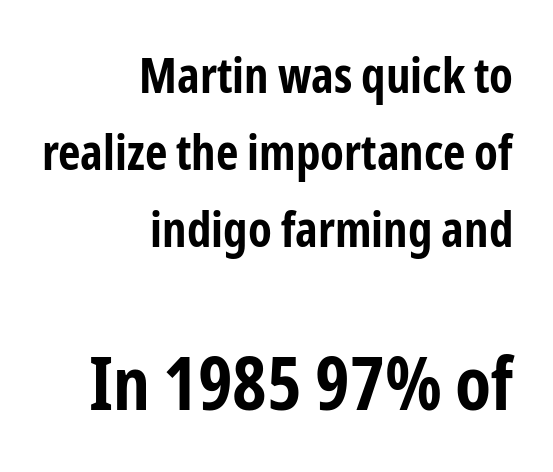
{"serif": "no", "italic": "no", "bold": "yes", "weight": "bold", "width": "condensed", "stroke_contrast": "low", "x_height": "medium", "monospaced": "no", "underline": "no", "align": "right", "line_spacing": "normal", "line_spacing_ratio": 1.57, "letter_spacing": "normal", "letter_spacing_em": 0.0, "larger_block": "second", "size_ratio": 1.51, "glyph_px": 74}
